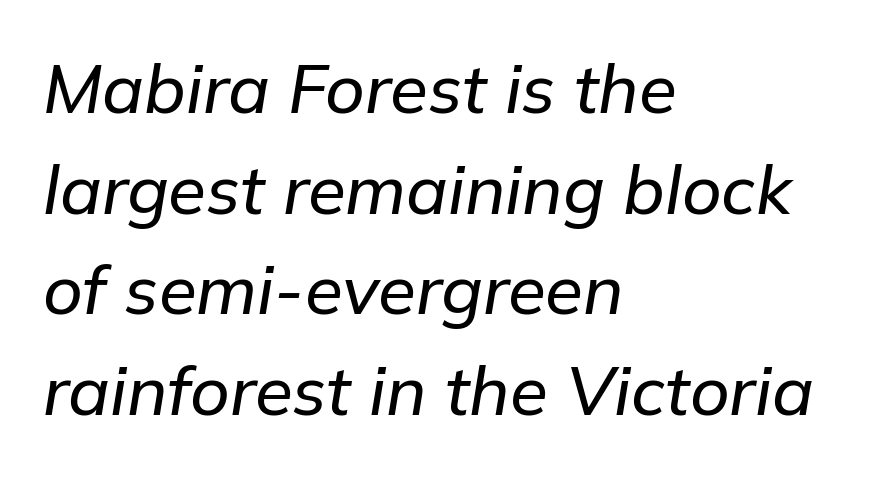
Q: Is the text italic (slanted)? A: Yes, it leans right by about 9 degrees.
Q: Is the text underlined? A: No.
Q: How is the paragraph aligned? A: Left-aligned.
Q: Is the spacing between letters normal or unusually wide? A: Normal.
Q: Is the spacing between lines tight, normal or loose? A: Normal.
Q: Width (condensed, normal, or wide)? A: Normal.
Q: Stroke contrast? A: Low.
Q: x-height? A: Medium.
Q: Monospaced? A: No.
